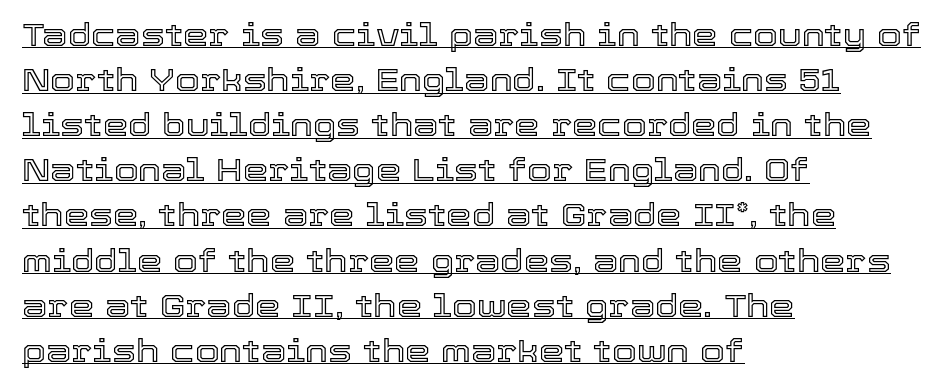
The image shows 32 px text type, upright; set left-aligned, normal line spacing (1.41x), normal letter spacing, underlined; a medium x-height.
